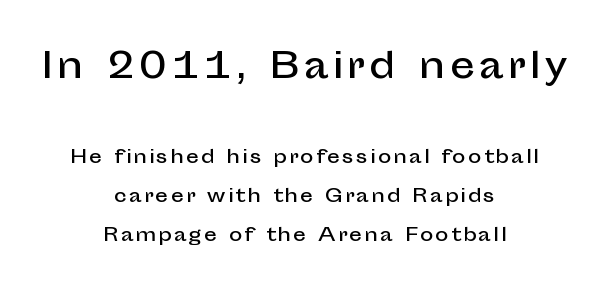
The whitespace from short lines is split evenly between both sides. This sample trades compactness for vertical openness between lines. Note: no serifs on the glyphs. Character widths vary here, with narrow letters taking less room than wide ones.
